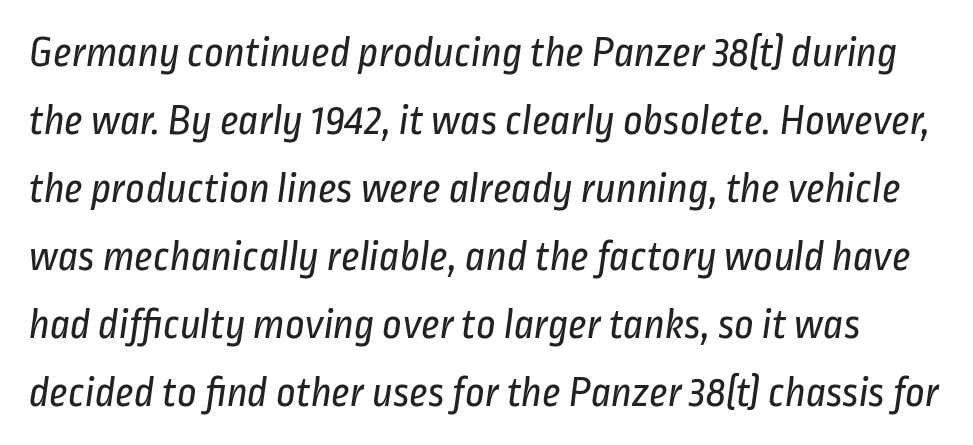
Q: Is the text bold? A: No.
Q: Is the typeface a serif or a sans-serif typeface? A: Sans-serif.
Q: Is the text underlined? A: No.
Q: Is the spacing between letters normal or unusually wide? A: Normal.
Q: Is the spacing between lines tight, normal or loose? A: Normal.
Q: Width (condensed, normal, or wide)? A: Condensed.
Q: Stroke contrast? A: Low.
Q: x-height? A: Medium.
Q: Monospaced? A: No.
